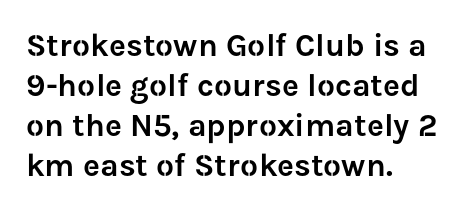
Q: Is the text italic (slanted)? A: No, it is upright.
Q: Is the typeface a serif or a sans-serif typeface? A: Sans-serif.
Q: Is the text underlined? A: No.
Q: How is the paragraph aligned? A: Left-aligned.
Q: Is the spacing between letters normal or unusually wide? A: Normal.
Q: Is the spacing between lines tight, normal or loose? A: Normal.
Q: Width (condensed, normal, or wide)? A: Normal.
Q: Stroke contrast? A: Low.
Q: x-height? A: Medium.
Q: Monospaced? A: No.
